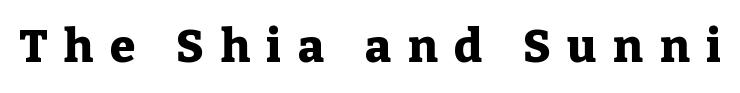
The image shows 46 px heavy serif type, upright; set unusually wide letter spacing (+0.36 em), not underlined; low stroke contrast and a medium x-height.
